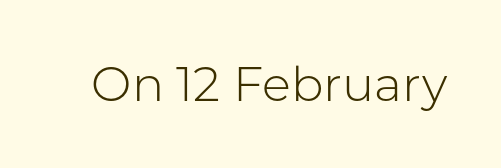
There is no visible air inserted between adjacent glyphs. The face used here is a sans, in the tradition of grotesques and geometrics. The letters advance in unequal steps, a hallmark of proportional type. Clear beneath every line of the passage.
